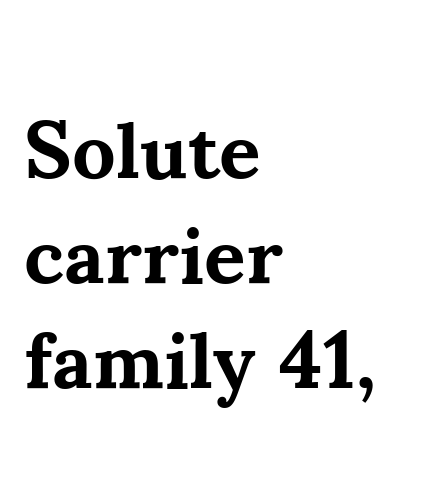
Proportional: the letters do not fall into vertical columns. Summary of vertical rhythm: regular, with standard interline spacing. Rule under the text: the space is simply empty. This sample uses a serif face. Ordinary non-slanted type is in use.
